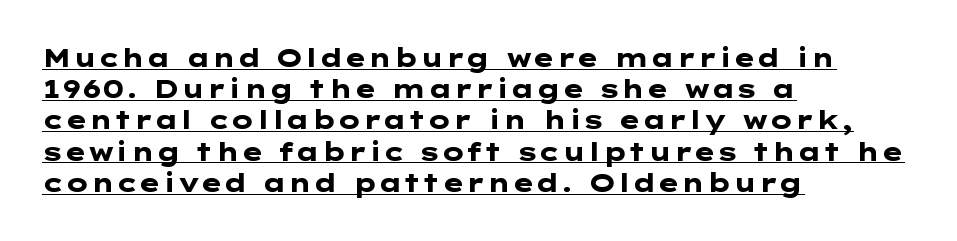
Glance below the letters and you will spot a drawn line. A typesetter would call this zero additional tracking. Leading matches the norm, producing a regular column. Notice how thick the strokes are: this is what a full bold looks like.
